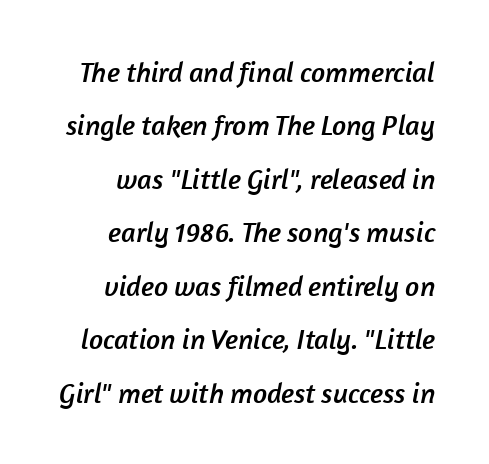
{"serif": "no", "width": "normal", "stroke_contrast": "low", "x_height": "medium", "monospaced": "no", "underline": "no", "line_spacing": "loose", "line_spacing_ratio": 1.91, "letter_spacing": "normal", "letter_spacing_em": 0.0, "glyph_px": 28}
